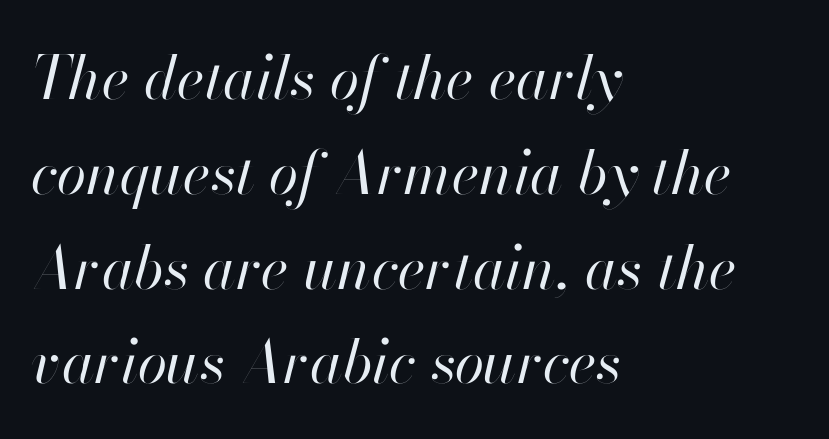
{"italic": "yes", "lean": "right", "slant_degrees": 13, "bold": "no", "weight": "regular", "width": "normal", "stroke_contrast": "high", "x_height": "small", "monospaced": "no", "underline": "no", "align": "left", "line_spacing": "normal", "line_spacing_ratio": 1.58, "letter_spacing": "normal", "letter_spacing_em": 0.0, "glyph_px": 60}
